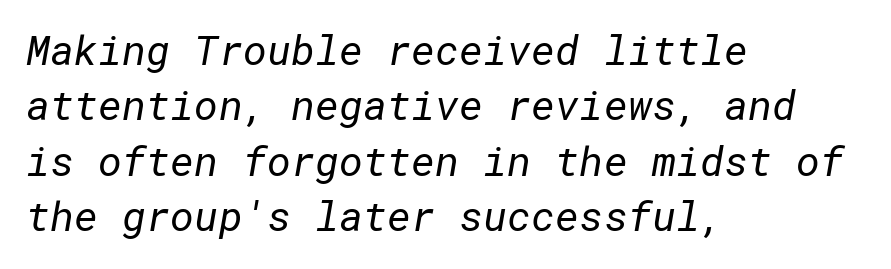
Q: Is the text bold? A: No.
Q: Is the typeface a serif or a sans-serif typeface? A: Sans-serif.
Q: Is the text underlined? A: No.
Q: How is the paragraph aligned? A: Left-aligned.
Q: Is the spacing between letters normal or unusually wide? A: Normal.
Q: Is the spacing between lines tight, normal or loose? A: Normal.
Q: Width (condensed, normal, or wide)? A: Normal.
Q: Stroke contrast? A: Low.
Q: x-height? A: Medium.
